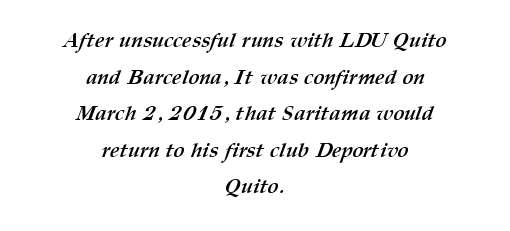
The image shows 21 px bold type; set centered, line spacing 1.74x, normal letter spacing, not underlined.
